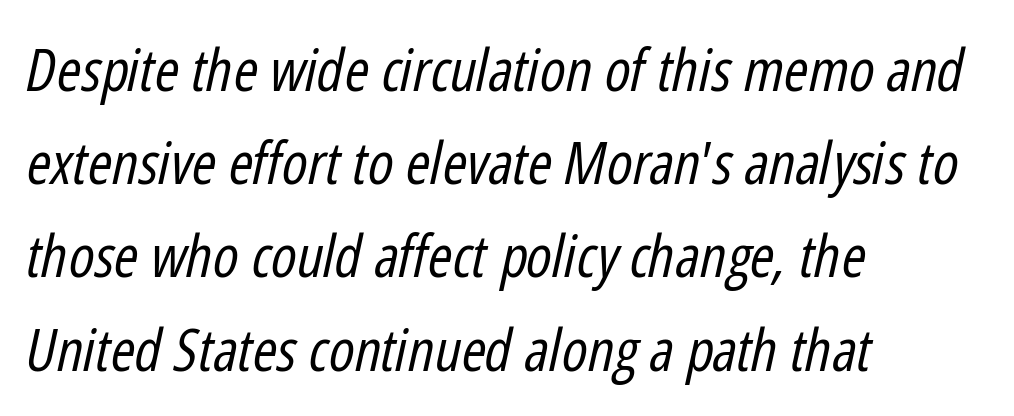
Underline: absent. Between one letter and the next there's only the usual sliver of space. Summary of weight: not heavy and not bold. Layout note: lines flush left. Evenly set lines give the paragraph a standard silhouette.
